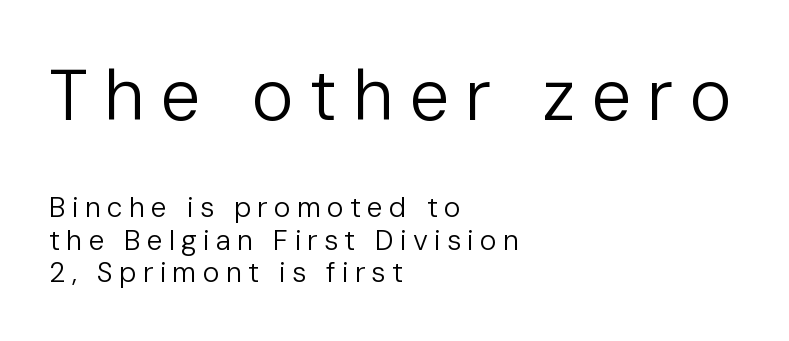
The image shows 71 px regular-weight sans-serif type, upright; set left-aligned, line spacing 1.17x, unusually wide letter spacing (+0.22 em), not underlined; the first (top) block is 2.54x larger; low stroke contrast and a medium x-height.
